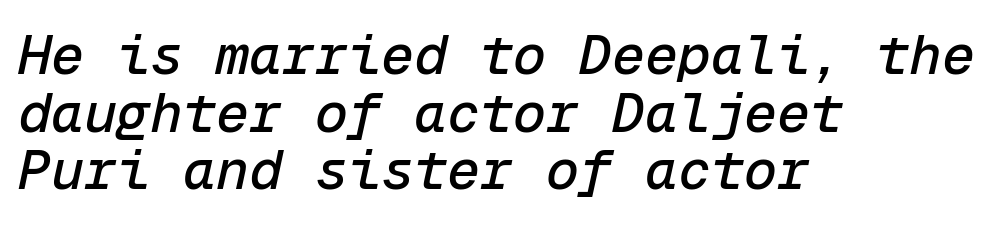
Would a proofreader flag this as italicized? Yes. Standard letterfit; no display-style spreading of the glyphs. In terms of leading, this rendering errs on the cramped side. The lines are quadded left. These lines are rendered in a fixed-pitch font.
